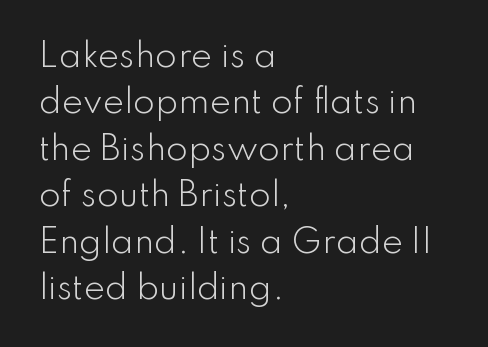
The image shows 32 px light sans-serif type, upright; set left-aligned, normal line spacing (1.45x), normal letter spacing, not underlined; low stroke contrast and a small x-height.
